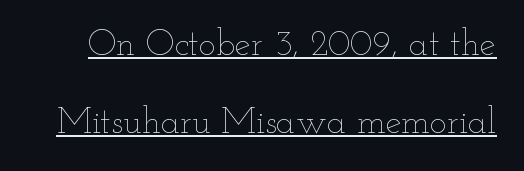
{"italic": "no", "bold": "no", "weight": "thin", "width": "wide", "stroke_contrast": "low", "x_height": "small", "monospaced": "no", "underline": "yes", "line_spacing": "loose", "line_spacing_ratio": 2.18, "letter_spacing": "normal", "letter_spacing_em": 0.0, "glyph_px": 36}
